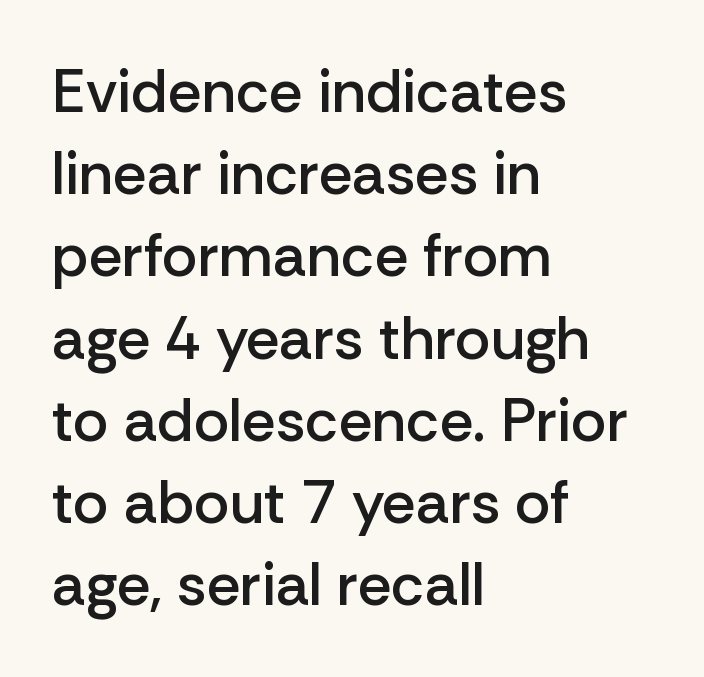
Q: Is the text bold? A: Semi-bold.
Q: Is the text italic (slanted)? A: No, it is upright.
Q: Is the typeface a serif or a sans-serif typeface? A: Sans-serif.
Q: Is the text underlined? A: No.
Q: How is the paragraph aligned? A: Left-aligned.
Q: Is the spacing between letters normal or unusually wide? A: Normal.
Q: Is the spacing between lines tight, normal or loose? A: Normal.
Q: Width (condensed, normal, or wide)? A: Normal.
Q: Stroke contrast? A: Low.
Q: x-height? A: Medium.
Q: Monospaced? A: No.
